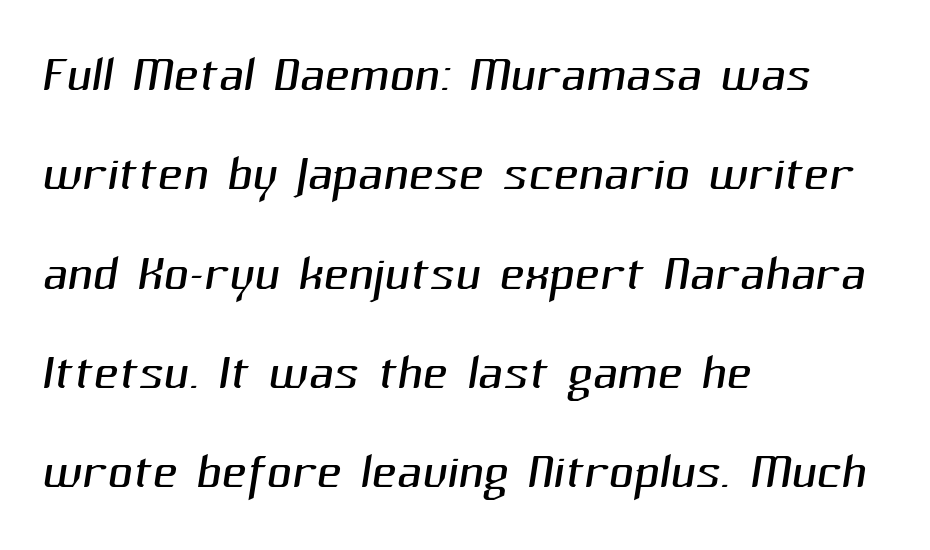
This sample has the flowing, uneven cadence of proportional lettering. The letters look calm and open, with moderate or lighter stems. If you measured baseline to baseline, you'd find a middling distance. Words float on clear page, feet unadorned.
